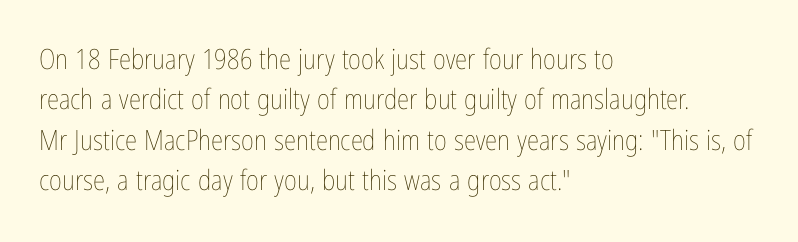
The image shows 28 px thin, condensed type, upright; set left-aligned, normal line spacing (1.44x), normal letter spacing, not underlined; low stroke contrast and a medium x-height.
